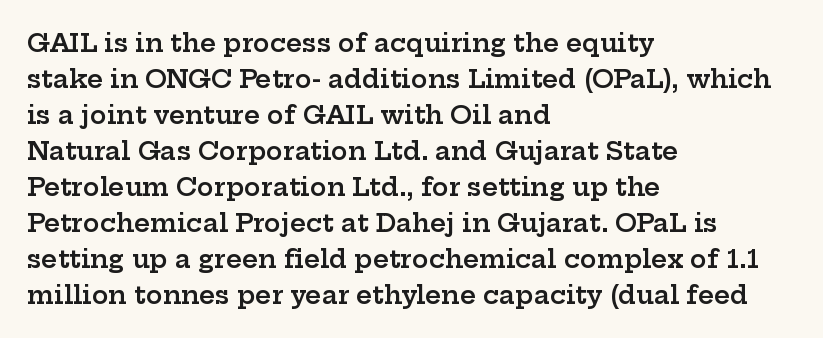
The image shows 25 px text type, upright; set left-aligned, normal line spacing (1.44x), normal letter spacing, not underlined.
